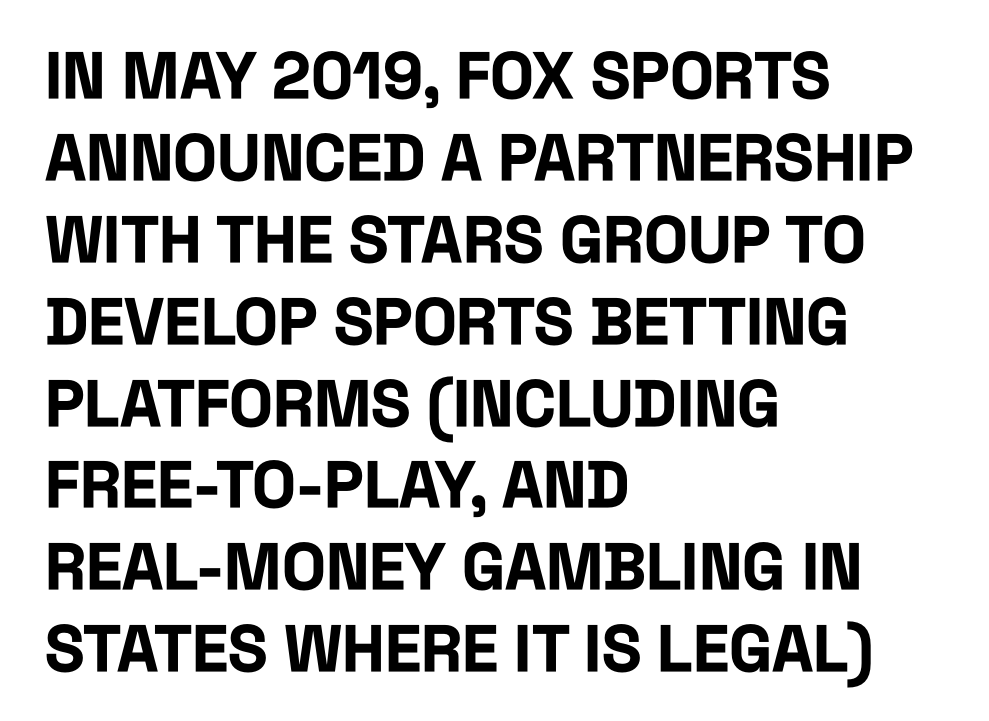
Q: Is the text bold? A: Yes.
Q: Is the text italic (slanted)? A: No, it is upright.
Q: Is the typeface a serif or a sans-serif typeface? A: Sans-serif.
Q: Is the text underlined? A: No.
Q: How is the paragraph aligned? A: Left-aligned.
Q: Is the spacing between letters normal or unusually wide? A: Normal.
Q: Is the spacing between lines tight, normal or loose? A: Normal.
Q: Width (condensed, normal, or wide)? A: Condensed.
Q: Stroke contrast? A: Low.
Q: x-height? A: Large.
Q: Monospaced? A: No.
